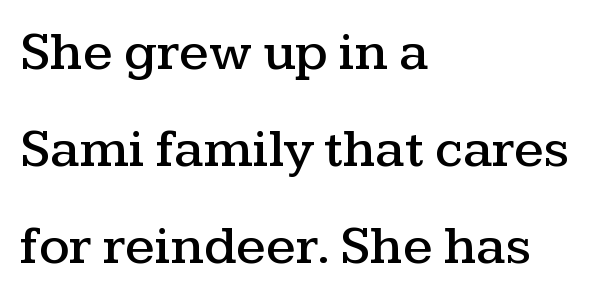
Nothing unusual about the tracking: characters are spaced as the font intends. This sample has the flowing, uneven cadence of proportional lettering. The passage is arranged the way most books set body copy — flush left. Check where the strokes stop: tiny serifs finish them off. Do the letters lean? They stand straight.
